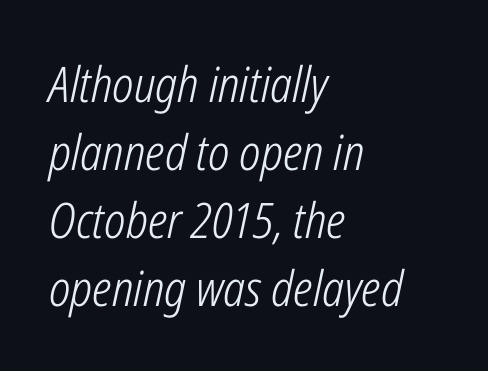
{"italic": "yes", "lean": "right", "slant_degrees": 12, "bold": "no", "weight": "light", "width": "condensed", "stroke_contrast": "low", "x_height": "medium", "monospaced": "no", "underline": "no", "align": "left", "line_spacing": "normal", "line_spacing_ratio": 1.39, "letter_spacing": "normal", "letter_spacing_em": 0.0, "glyph_px": 49}
